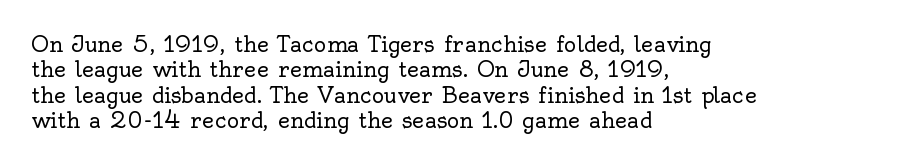
The image shows 21 px text type, upright; set left-aligned, line spacing 1.21x, normal letter spacing, not underlined.
